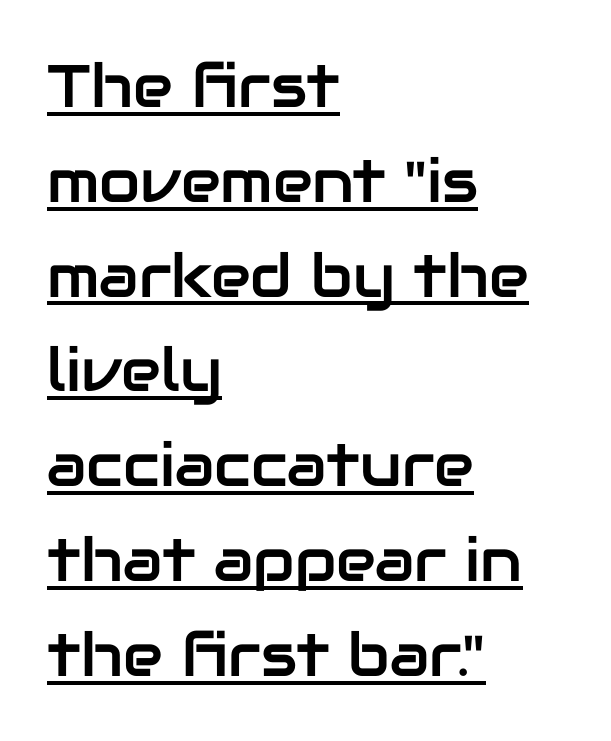
The image shows 60 px sans-serif type, upright; set left-aligned, normal line spacing (1.58x), normal letter spacing, underlined; low stroke contrast and a medium x-height.
